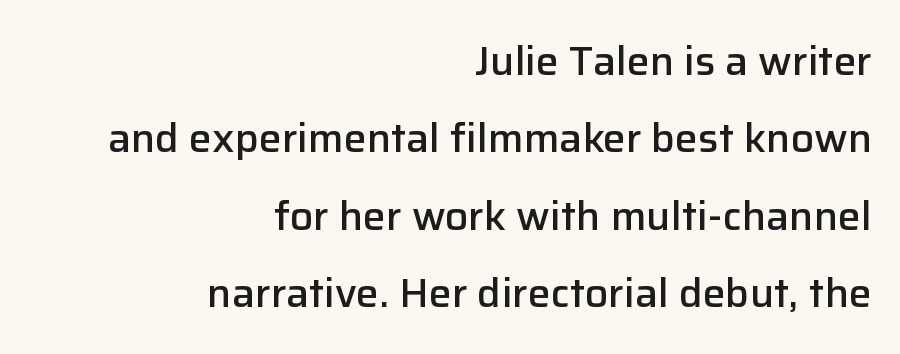
{"serif": "no", "italic": "no", "bold": "semi", "weight": "semibold", "width": "normal", "stroke_contrast": "low", "x_height": "medium", "monospaced": "no", "underline": "no", "align": "right", "line_spacing_ratio": 1.89, "letter_spacing": "normal", "letter_spacing_em": 0.0, "glyph_px": 41}
